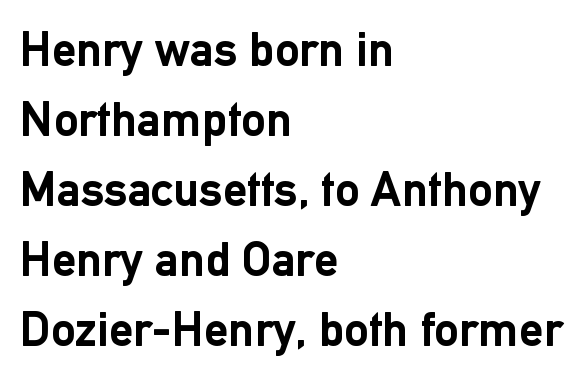
The image shows 49 px semibold sans-serif type, upright; set left-aligned, normal line spacing (1.43x), normal letter spacing, not underlined; low stroke contrast and a medium x-height.
